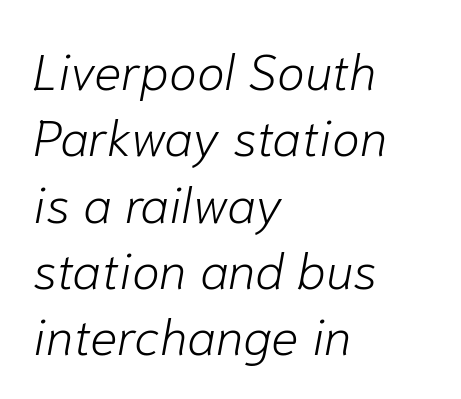
The image shows 51 px light type, italic (leaning right); set left-aligned, normal line spacing (1.3x), normal letter spacing, not underlined; low stroke contrast and a medium x-height.
